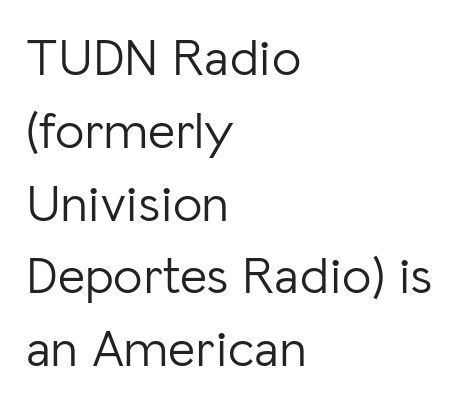
The image shows 52 px light sans-serif type, upright; set left-aligned, normal line spacing (1.4x), normal letter spacing, not underlined; low stroke contrast and a medium x-height.
